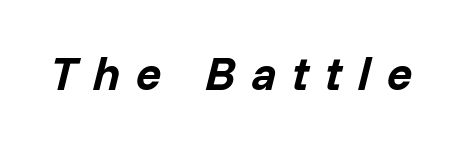
Q: Is the text bold? A: Yes.
Q: Is the text italic (slanted)? A: Yes, it leans right by about 14 degrees.
Q: Is the text underlined? A: No.
Q: Is the spacing between letters normal or unusually wide? A: Unusually wide.
Q: Width (condensed, normal, or wide)? A: Normal.
Q: Stroke contrast? A: Low.
Q: x-height? A: Medium.
Q: Monospaced? A: No.
